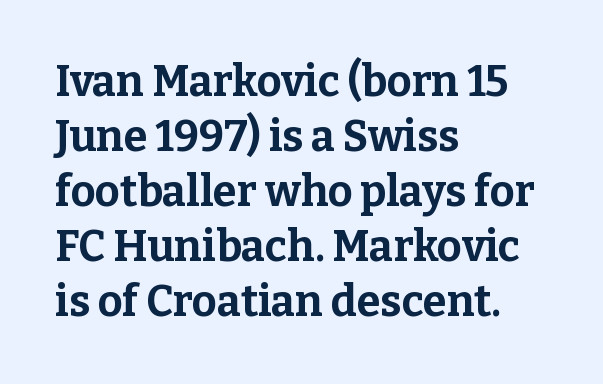
{"serif": "yes", "italic": "no", "bold": "yes", "weight": "bold", "width": "normal", "stroke_contrast": "low", "x_height": "medium", "monospaced": "no", "underline": "no", "align": "left", "line_spacing": "normal", "line_spacing_ratio": 1.28, "letter_spacing": "normal", "letter_spacing_em": 0.0, "glyph_px": 43}
